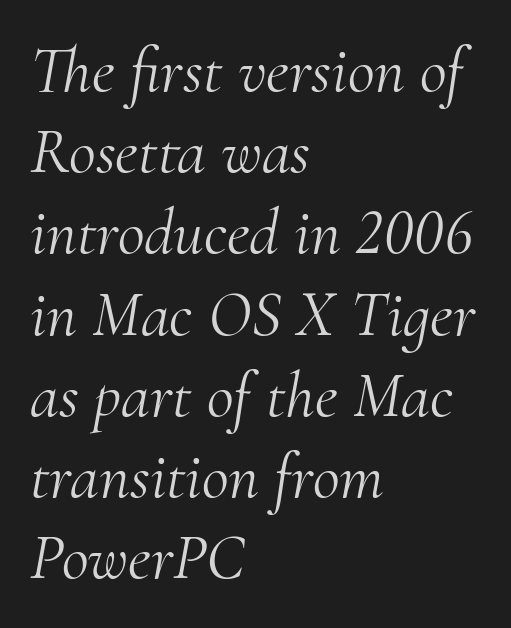
Q: Is the text bold? A: No.
Q: Is the text italic (slanted)? A: Yes, it leans right by about 10 degrees.
Q: Is the typeface a serif or a sans-serif typeface? A: Serif.
Q: Is the text underlined? A: No.
Q: How is the paragraph aligned? A: Left-aligned.
Q: Is the spacing between letters normal or unusually wide? A: Normal.
Q: Width (condensed, normal, or wide)? A: Normal.
Q: Stroke contrast? A: Medium.
Q: x-height? A: Small.
Q: Monospaced? A: No.
